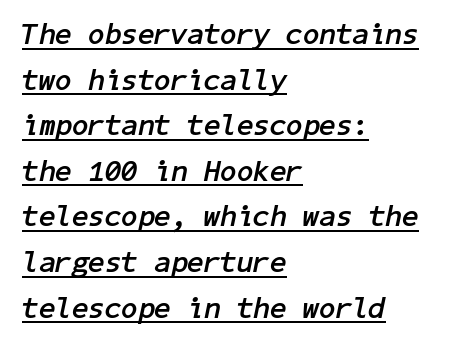
Tracking here is standard; glyphs follow each other at the usual distance. Emphasis by weight is at full strength: bold. Compared with undecorated copy, this sample adds a rule below the words. One glance says typical: line gaps are just what's usual. If you drew a ruler down the left edge, every line would touch it. The specimen reads as italic at a glance.
